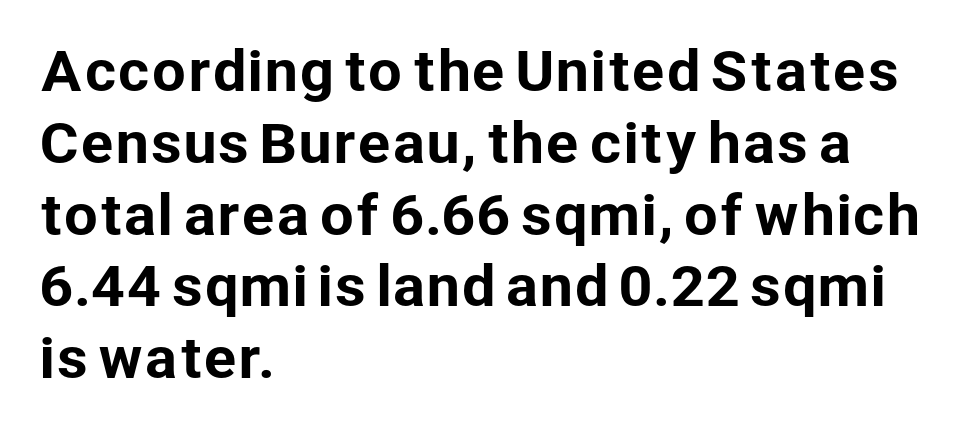
The space directly below the letters is spotless. Notice how the stems are strictly vertical — no italics here. Does the type have serifs? No, each stem ends abruptly. Where is the straight margin? On the left.
